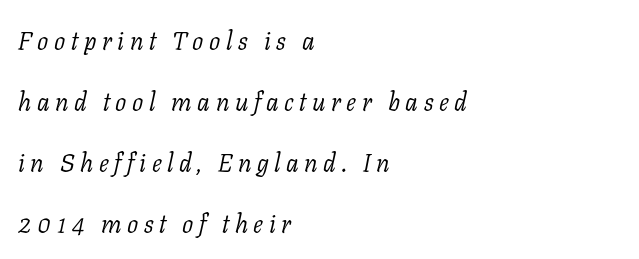
Q: Is the text bold? A: No.
Q: Is the text italic (slanted)? A: Yes, it leans right by about 11 degrees.
Q: Is the text underlined? A: No.
Q: How is the paragraph aligned? A: Left-aligned.
Q: Is the spacing between letters normal or unusually wide? A: Unusually wide.
Q: Is the spacing between lines tight, normal or loose? A: Loose.
